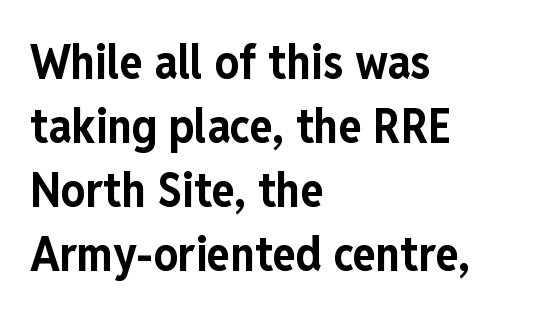
The image shows 48 px bold, condensed sans-serif type, upright; set left-aligned, normal line spacing (1.33x), normal letter spacing, not underlined; low stroke contrast and a medium x-height.
